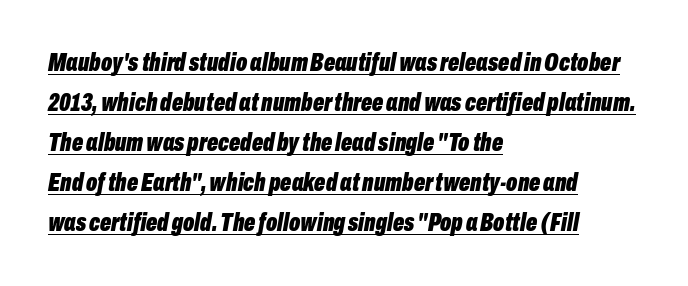
The image shows 26 px bold type, italic (leaning right); set left-aligned, normal line spacing (1.54x), normal letter spacing, underlined.
